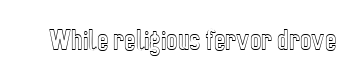
The image shows 24 px text type, upright; set normal letter spacing, not underlined.
